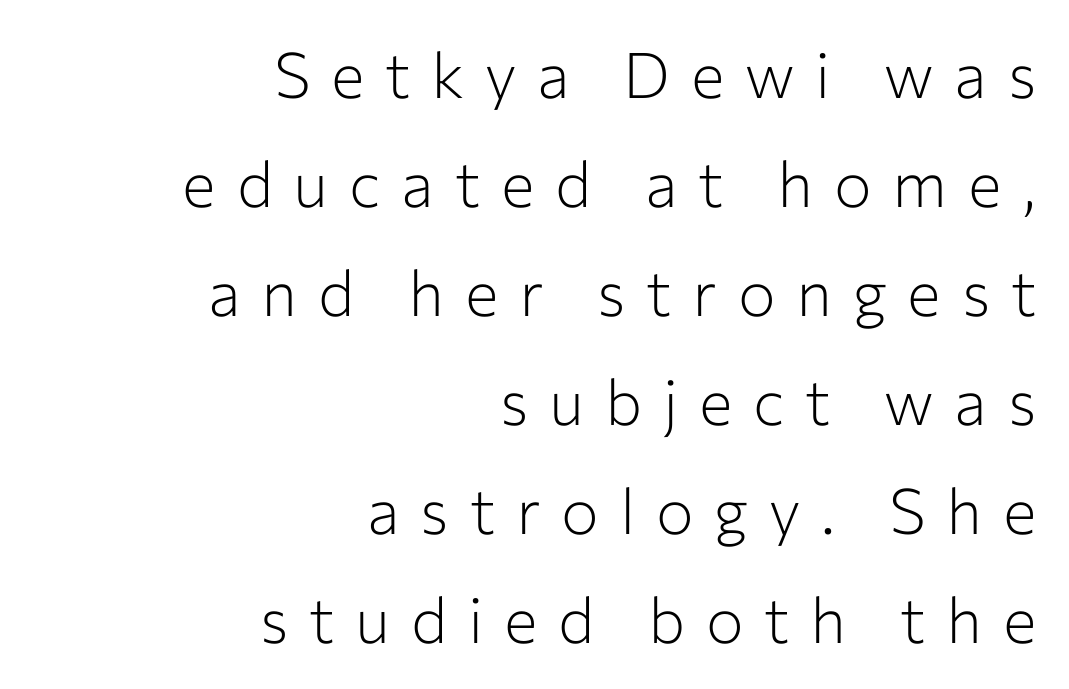
{"serif": "no", "italic": "no", "bold": "no", "weight": "light", "width": "normal", "stroke_contrast": "low", "x_height": "medium", "monospaced": "no", "underline": "no", "align": "right", "line_spacing_ratio": 1.73, "letter_spacing": "wide", "letter_spacing_em": 0.33, "glyph_px": 63}
